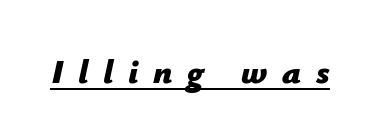
Each glyph is drawn with heavy, bold strokes. The font's italic variant was chosen for this text. Someone cranked the tracking dial way up on this one. The passage shown is underscored from start to finish. The letters advance in unequal steps, a hallmark of proportional type.
